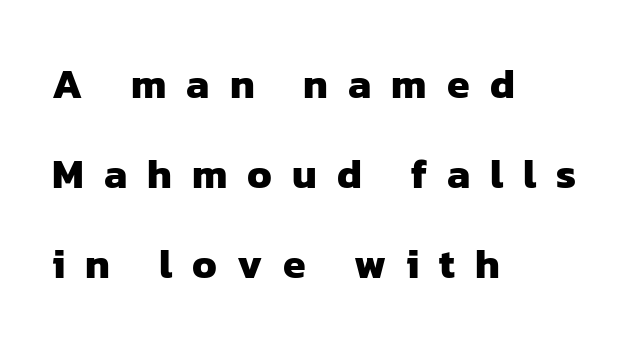
Thick stems and heavy bowls — unmistakably bold. Check under the words: just untouched page. The letters advance in unequal steps, a hallmark of proportional type. Horizontally, the lines are justified to the leading edge only. Summary of vertical rhythm: relaxed, with wide interline spacing. Serif or sans? Sans — the stroke terminals are bare.
